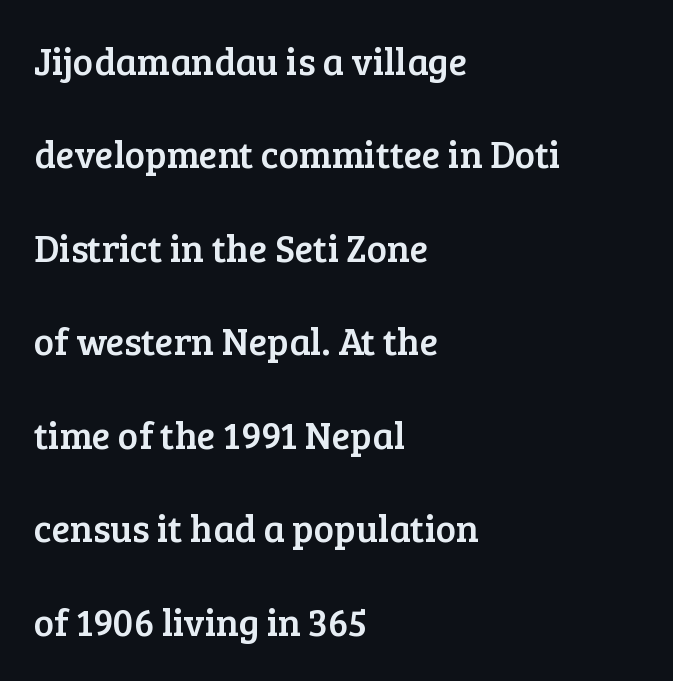
The image shows 38 px serif type, upright; set left-aligned, loose line spacing (2.46x), normal letter spacing, not underlined; low stroke contrast and a medium x-height.
